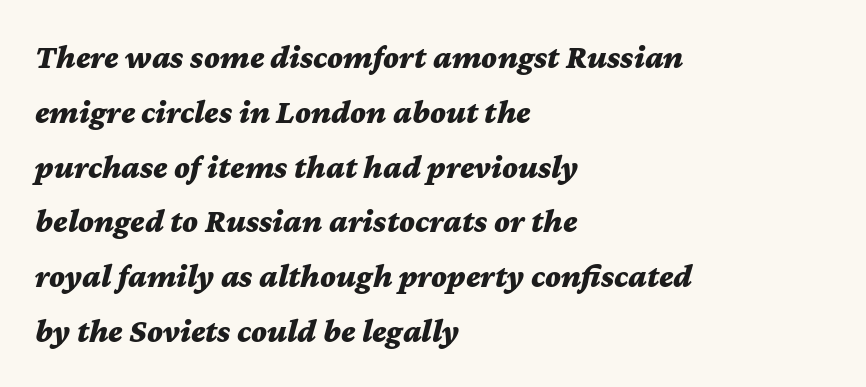
Q: Is the text bold? A: Yes.
Q: Is the text italic (slanted)? A: Yes, it leans right by about 12 degrees.
Q: Is the text underlined? A: No.
Q: How is the paragraph aligned? A: Left-aligned.
Q: Is the spacing between letters normal or unusually wide? A: Normal.
Q: Is the spacing between lines tight, normal or loose? A: Normal.
Q: Width (condensed, normal, or wide)? A: Wide.
Q: Stroke contrast? A: Medium.
Q: x-height? A: Medium.
Q: Monospaced? A: No.
